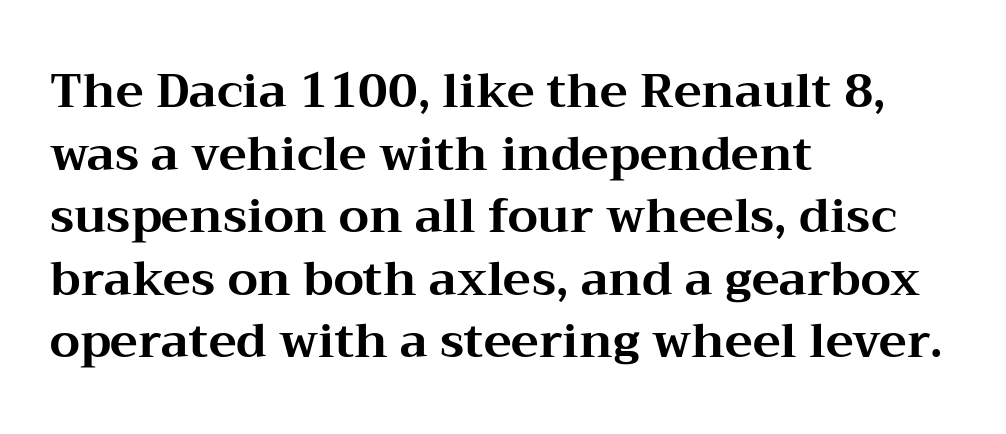
Q: Is the text bold? A: Yes.
Q: Is the text italic (slanted)? A: No, it is upright.
Q: Is the typeface a serif or a sans-serif typeface? A: Serif.
Q: Is the text underlined? A: No.
Q: How is the paragraph aligned? A: Left-aligned.
Q: Is the spacing between letters normal or unusually wide? A: Normal.
Q: Is the spacing between lines tight, normal or loose? A: Normal.
Q: Width (condensed, normal, or wide)? A: Wide.
Q: Stroke contrast? A: Medium.
Q: x-height? A: Medium.
Q: Monospaced? A: No.
